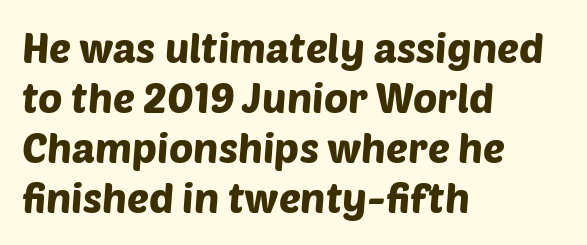
{"serif": "no", "width": "normal", "stroke_contrast": "low", "x_height": "large", "monospaced": "no", "underline": "no", "align": "left", "line_spacing_ratio": 1.22, "letter_spacing": "normal", "letter_spacing_em": 0.0, "glyph_px": 41}
